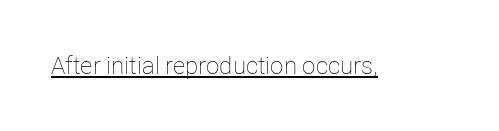
Underlined type. When letters stand straight like this, we call the style roman or upright. The line texture is even and compact thanks to regular tracking. The strokes carry an ordinary text weight at most.
